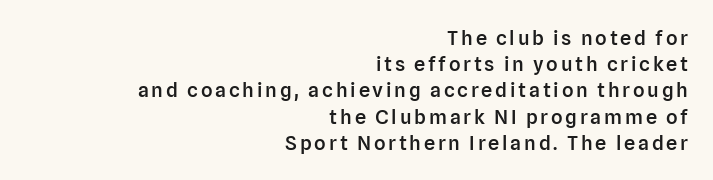
The image shows 20 px text type, upright; set right-aligned, normal line spacing (1.31x), not underlined.
